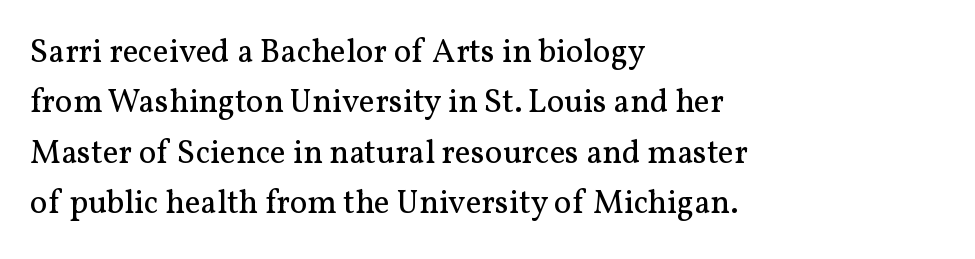
Leading: standard. In terms of letterspacing, this is plain default setting. A student would call this left alignment; a typographer would say flush left, rag right. Classification — serif.
